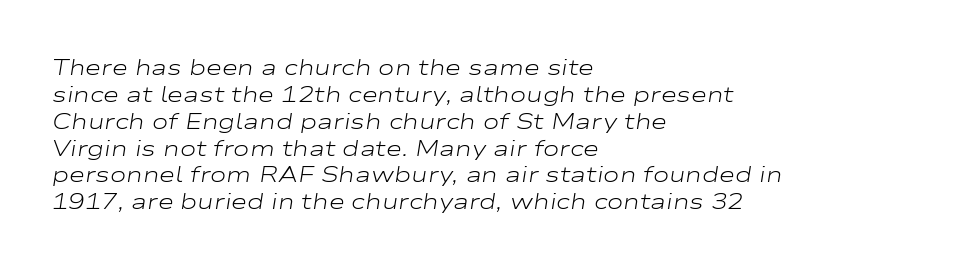
Q: Is the text bold? A: No.
Q: Is the text italic (slanted)? A: Yes, it leans right by about 9 degrees.
Q: Is the text underlined? A: No.
Q: How is the paragraph aligned? A: Left-aligned.
Q: Is the spacing between letters normal or unusually wide? A: Normal.
